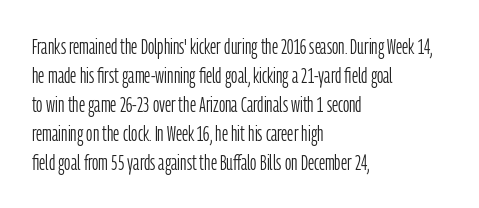
{"italic": "no", "bold": "no", "underline": "no", "align": "left", "line_spacing": "normal", "line_spacing_ratio": 1.32, "letter_spacing": "normal", "letter_spacing_em": 0.0, "glyph_px": 22}
